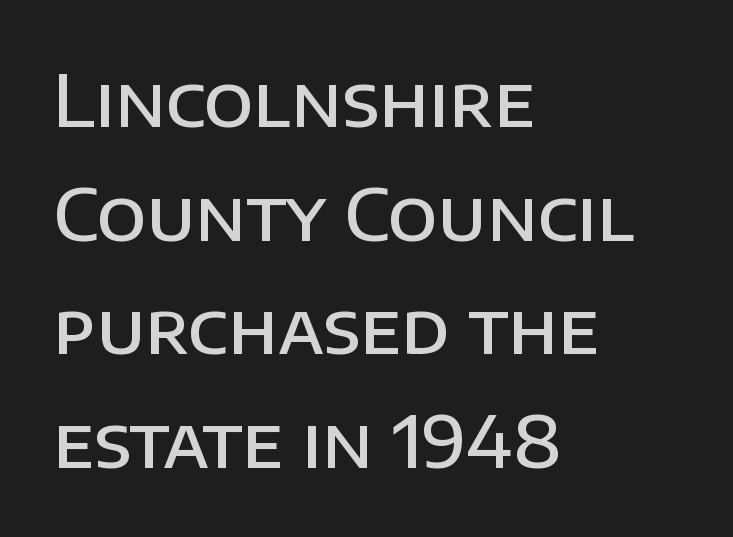
{"serif": "no", "italic": "no", "bold": "semi", "weight": "semibold", "width": "normal", "stroke_contrast": "low", "x_height": "large", "monospaced": "no", "underline": "no", "align": "left", "line_spacing": "normal", "line_spacing_ratio": 1.6, "letter_spacing": "normal", "letter_spacing_em": 0.0, "glyph_px": 71}
